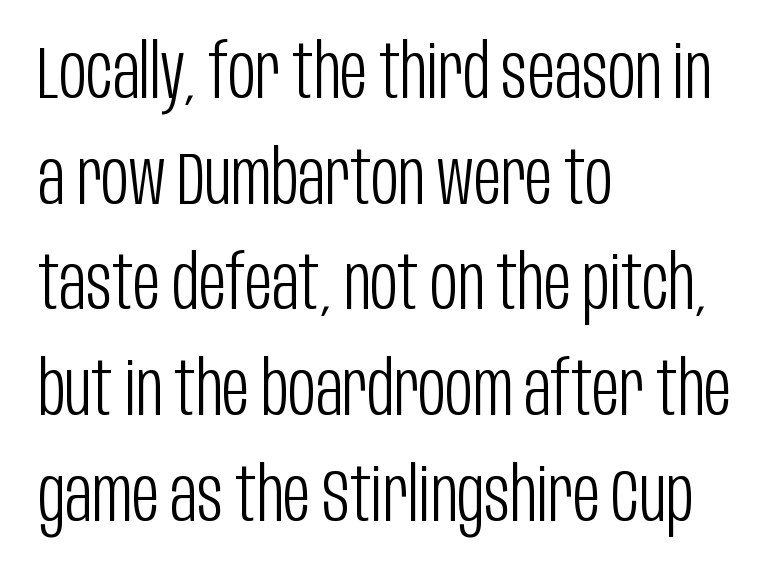
The image shows 75 px light, condensed sans-serif type, upright; set left-aligned, normal line spacing (1.41x), normal letter spacing, not underlined; low stroke contrast and a large x-height.
